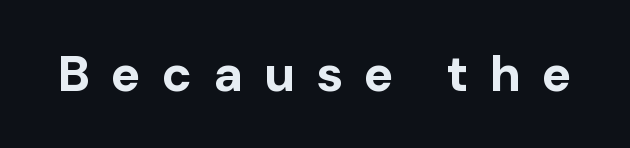
Q: Is the text bold? A: Yes.
Q: Is the text italic (slanted)? A: No, it is upright.
Q: Is the typeface a serif or a sans-serif typeface? A: Sans-serif.
Q: Is the text underlined? A: No.
Q: Is the spacing between letters normal or unusually wide? A: Unusually wide.
Q: Width (condensed, normal, or wide)? A: Normal.
Q: Stroke contrast? A: Low.
Q: x-height? A: Medium.
Q: Monospaced? A: No.
